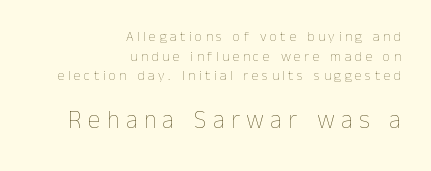
If you measured baseline to baseline, you'd find a middling distance. The line texture is sparse and dotted thanks to wide tracking. A quiet, ordinary-to-light weight characterises the typeface. One-word summary of the alignment: right.
